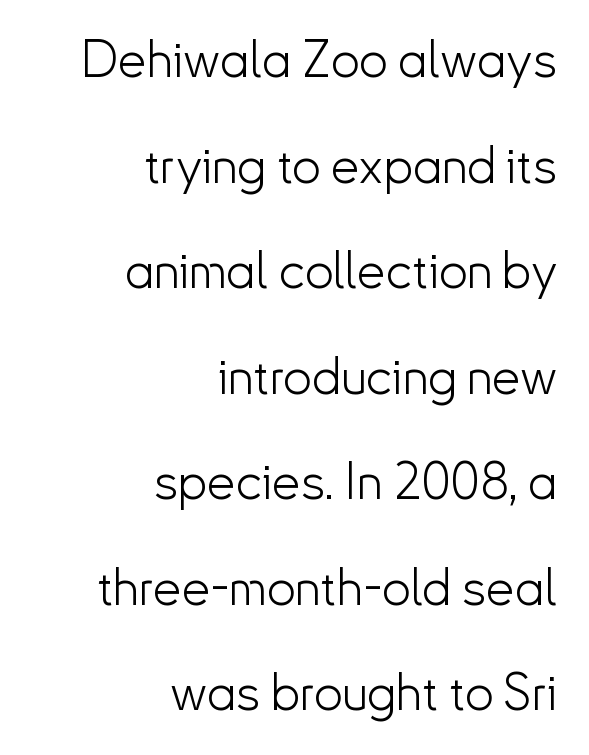
The image shows 51 px light sans-serif type, upright; set right-aligned, loose line spacing (2.07x), normal letter spacing, not underlined; low stroke contrast and a small x-height.
